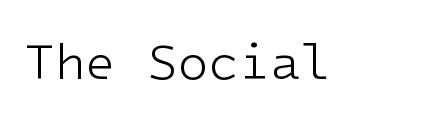
The image shows 50 px light sans-serif type, upright; set normal letter spacing, not underlined; low stroke contrast and a medium x-height.
